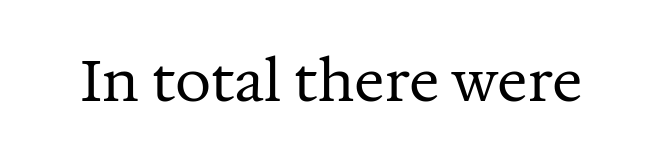
{"serif": "yes", "italic": "no", "bold": "no", "weight": "regular", "width": "normal", "stroke_contrast": "medium", "x_height": "medium", "monospaced": "no", "underline": "no", "letter_spacing": "normal", "letter_spacing_em": 0.0, "glyph_px": 57}
